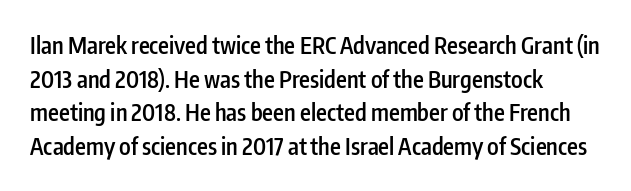
{"italic": "no", "bold": "semi", "underline": "no", "align": "left", "line_spacing": "normal", "line_spacing_ratio": 1.46, "letter_spacing": "normal", "letter_spacing_em": 0.0, "glyph_px": 23}
